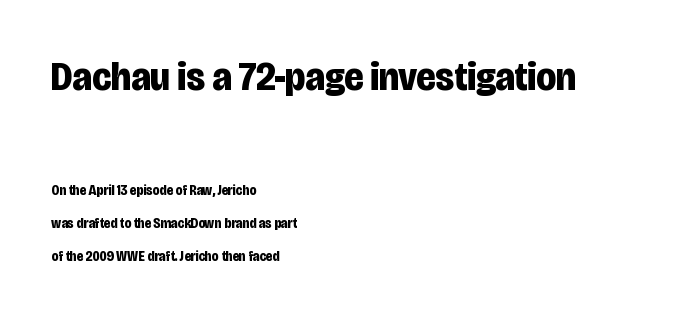
There is no visible air inserted between adjacent glyphs. Students, observe: this is what heavily led, spacious text looks like. Teacher's note: observe the even left margin — that is flush-left alignment. The space directly below the letters is spotless.
